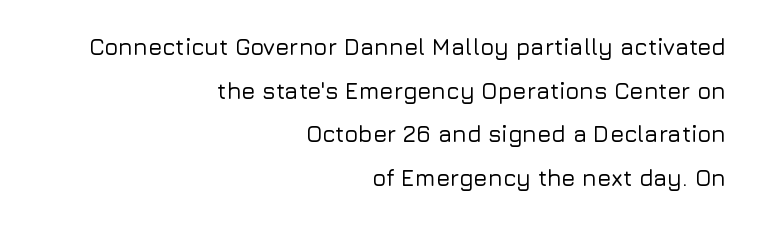
These lines are set flush right with a ragged left edge. Standard letterfit; no display-style spreading of the glyphs. Students, observe: this is what heavily led, spacious text looks like. Words float on clear page, feet unadorned. Characters remain perfectly vertical along every line.
